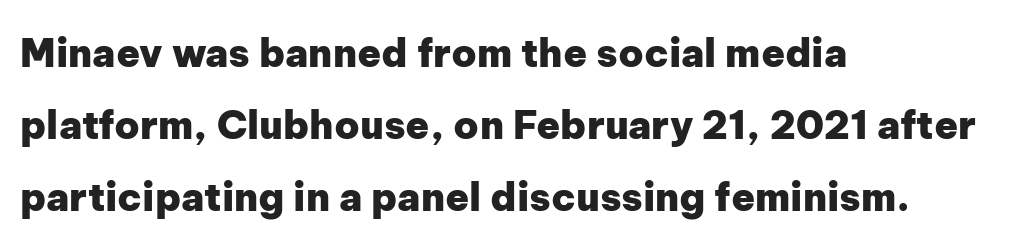
{"serif": "no", "italic": "no", "bold": "yes", "weight": "heavy", "width": "normal", "stroke_contrast": "low", "x_height": "medium", "monospaced": "no", "underline": "no", "align": "left", "line_spacing_ratio": 1.85, "letter_spacing": "normal", "letter_spacing_em": 0.0, "glyph_px": 39}
